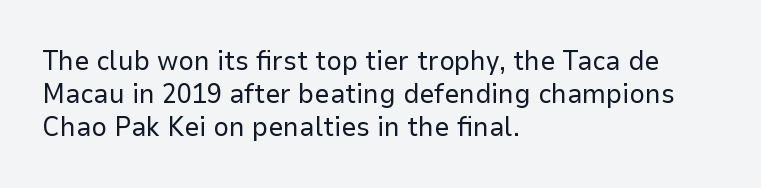
The image shows 27 px text type, upright; set left-aligned, line spacing 1.22x, normal letter spacing, not underlined.
